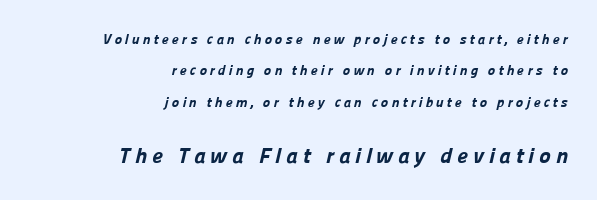
The image shows 22 px bold type; set right-aligned, loose line spacing (2.25x), unusually wide letter spacing (+0.22 em), not underlined; the second (bottom) block is 1.57x larger.
